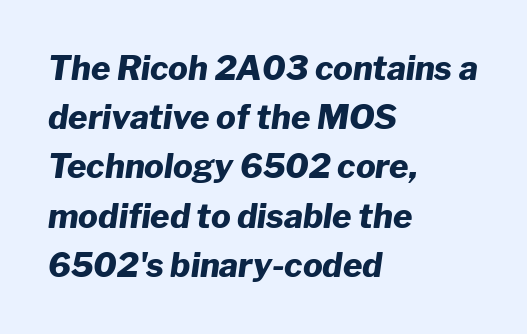
{"italic": "yes", "lean": "right", "slant_degrees": 8, "bold": "yes", "weight": "heavy", "width": "normal", "stroke_contrast": "low", "x_height": "medium", "monospaced": "no", "underline": "no", "align": "left", "line_spacing": "normal", "line_spacing_ratio": 1.49, "letter_spacing": "normal", "letter_spacing_em": 0.0, "glyph_px": 33}
